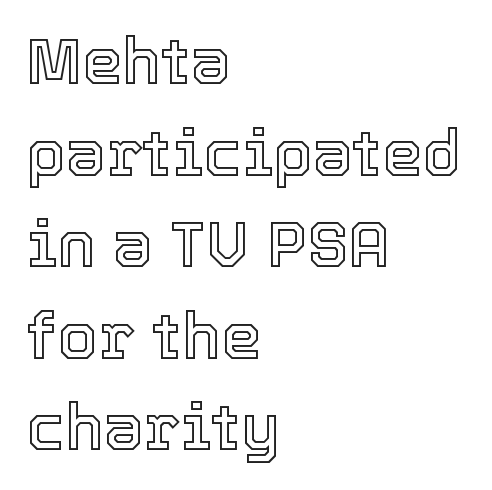
Does the copy run flush right? No — it runs flush left. Students, observe: this is what conventionally led text looks like. Check the space under the baseline: it is left empty. The passage shown is typed in a proportional face where columns would drift. Unlike italic type, these characters show no tilt at all. Default kerning and tracking; the words read as compact shapes.
